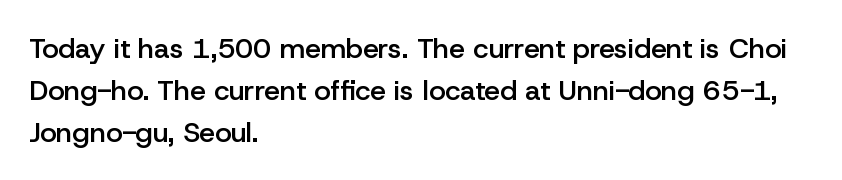
The image shows 28 px semibold sans-serif type, upright; set left-aligned, normal line spacing (1.5x), normal letter spacing, not underlined; low stroke contrast and a medium x-height.
